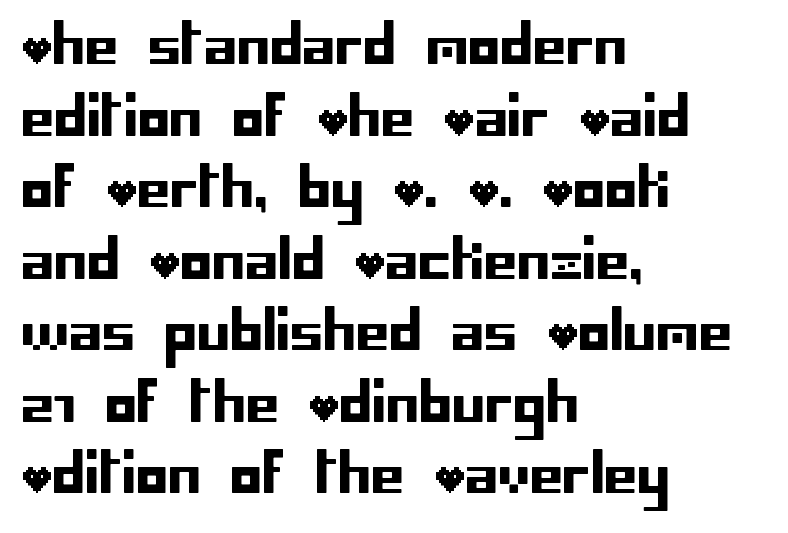
Does the lettering tilt? It doesn't — this is upright. How are the letters spaced? Ordinarily, with no added tracking. Leading matches the norm, producing a regular column. Leftover space on each line is placed entirely after the last word. The passage shown is not underscored anywhere. These lines are composed in type without serifs.
